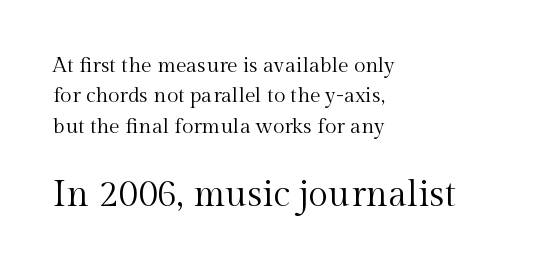
The image shows 36 px regular-weight serif type, upright; set left-aligned, normal line spacing (1.45x), normal letter spacing, not underlined; the second (bottom) block is 1.71x larger; a medium x-height.
